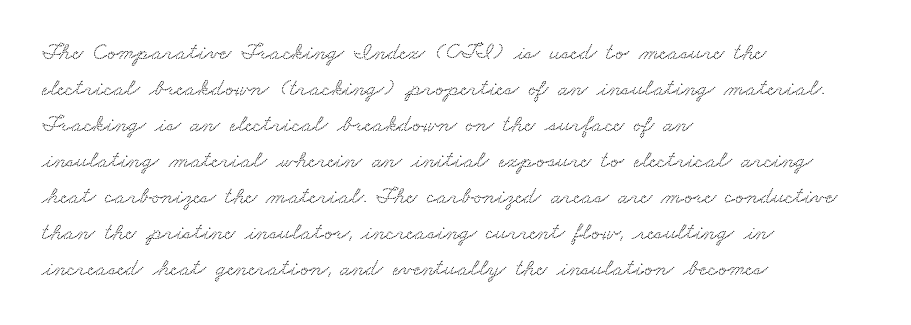
The space between consecutive lines is moderate. The typesetter chose a ragged-right arrangement here. Words appear dense and cohesive because spacing is normal. Letters rest on an invisible, unmarked baseline.
